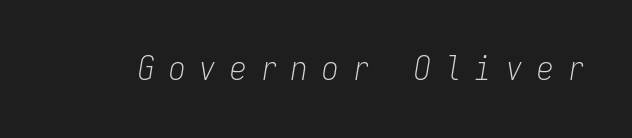
The image shows 33 px light, condensed type, italic (leaning right), monospaced; set unusually wide letter spacing (+0.43 em), not underlined; low stroke contrast and a medium x-height.
